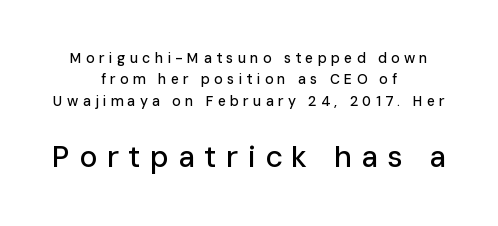
The image shows 30 px sans-serif type, upright; set centered, normal line spacing (1.52x), unusually wide letter spacing (+0.31 em), not underlined; the second (bottom) block is 2.14x larger; low stroke contrast and a medium x-height.
